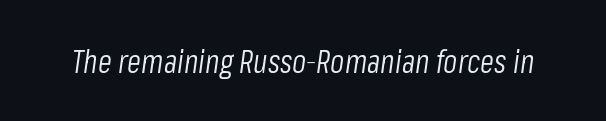
The image shows 32 px light, condensed type, italic (leaning right); set normal letter spacing, not underlined; low stroke contrast and a medium x-height.
